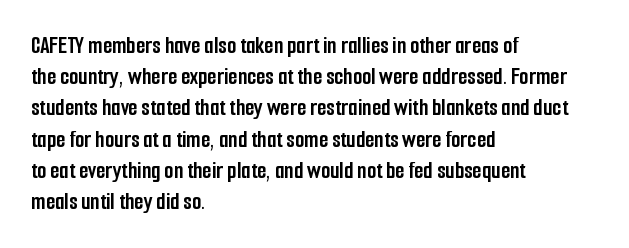
{"italic": "no", "bold": "yes", "underline": "no", "align": "left", "line_spacing": "normal", "line_spacing_ratio": 1.3, "letter_spacing": "normal", "letter_spacing_em": 0.0, "glyph_px": 24}
